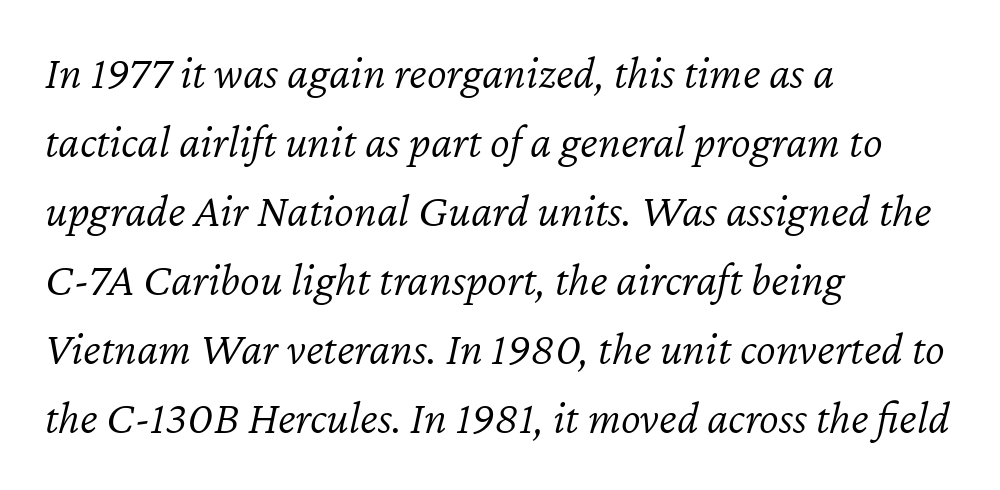
Do the characters align in a grid? No, the font is proportional. The strip under each line holds only bare page. A typesetter would call this zero additional tracking. The face used here has a pronounced slope to its letters. Horizontally, the lines are justified to the leading edge only. Is there much room between lines? A standard amount, neither cramped nor airy.
